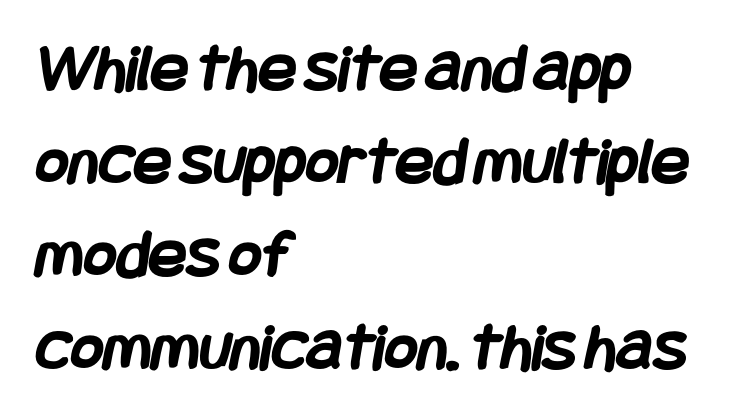
The letters are bold, with thick, heavy strokes. Reading down the block, your eye returns to a fixed left position each line. Leading matches the norm, producing a regular column. The typeface chosen for these lines omits serifs. No word sits above an underline.
